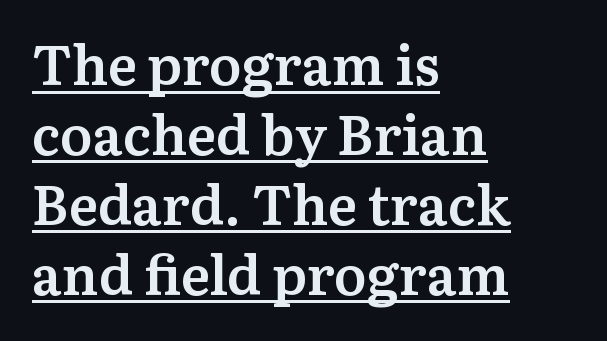
The image shows 55 px semibold serif type, upright; set left-aligned, normal line spacing (1.27x), normal letter spacing, underlined; medium stroke contrast and a medium x-height.
